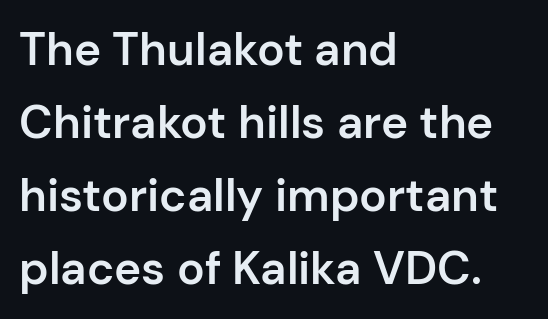
Q: Is the text bold? A: Semi-bold.
Q: Is the text italic (slanted)? A: No, it is upright.
Q: Is the typeface a serif or a sans-serif typeface? A: Sans-serif.
Q: Is the text underlined? A: No.
Q: How is the paragraph aligned? A: Left-aligned.
Q: Is the spacing between letters normal or unusually wide? A: Normal.
Q: Is the spacing between lines tight, normal or loose? A: Normal.
Q: Width (condensed, normal, or wide)? A: Normal.
Q: Stroke contrast? A: Low.
Q: x-height? A: Medium.
Q: Monospaced? A: No.
